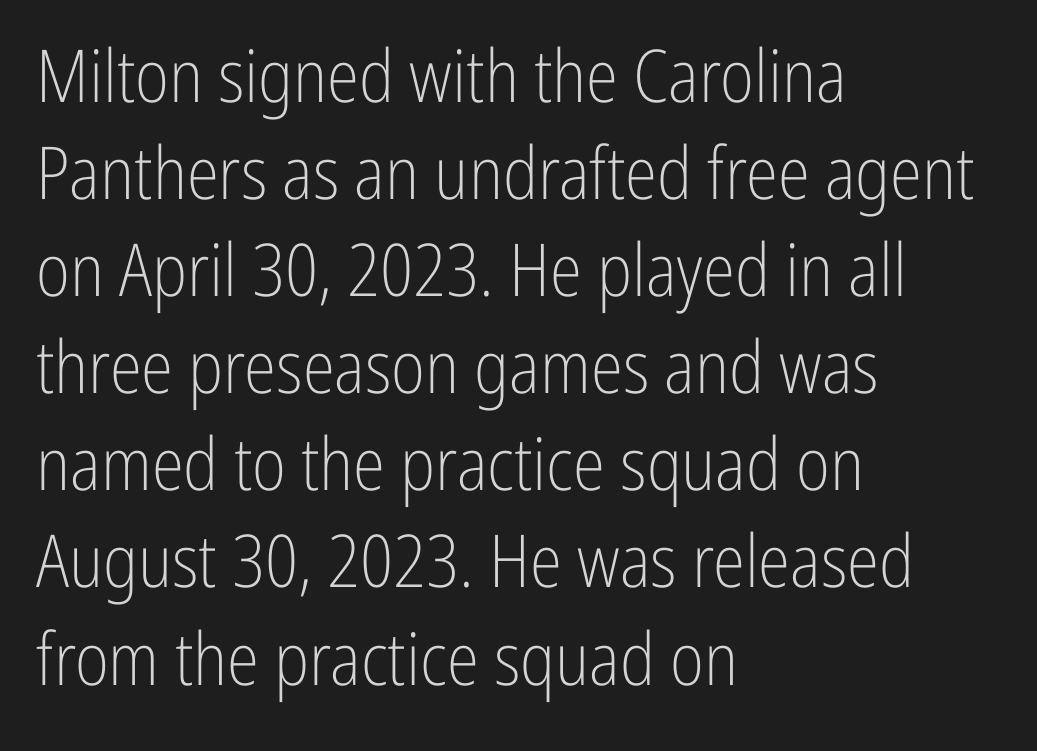
Q: Is the text bold? A: No.
Q: Is the text italic (slanted)? A: No, it is upright.
Q: Is the typeface a serif or a sans-serif typeface? A: Sans-serif.
Q: Is the text underlined? A: No.
Q: How is the paragraph aligned? A: Left-aligned.
Q: Is the spacing between letters normal or unusually wide? A: Normal.
Q: Is the spacing between lines tight, normal or loose? A: Normal.
Q: Width (condensed, normal, or wide)? A: Condensed.
Q: Stroke contrast? A: Low.
Q: x-height? A: Medium.
Q: Monospaced? A: No.
